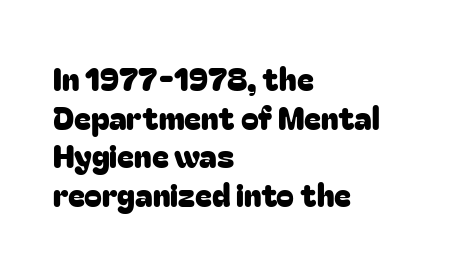
{"serif": "no", "italic": "no", "width": "normal", "stroke_contrast": "low", "x_height": "medium", "monospaced": "no", "underline": "no", "align": "left", "line_spacing_ratio": 1.21, "letter_spacing": "normal", "letter_spacing_em": 0.0, "glyph_px": 32}
